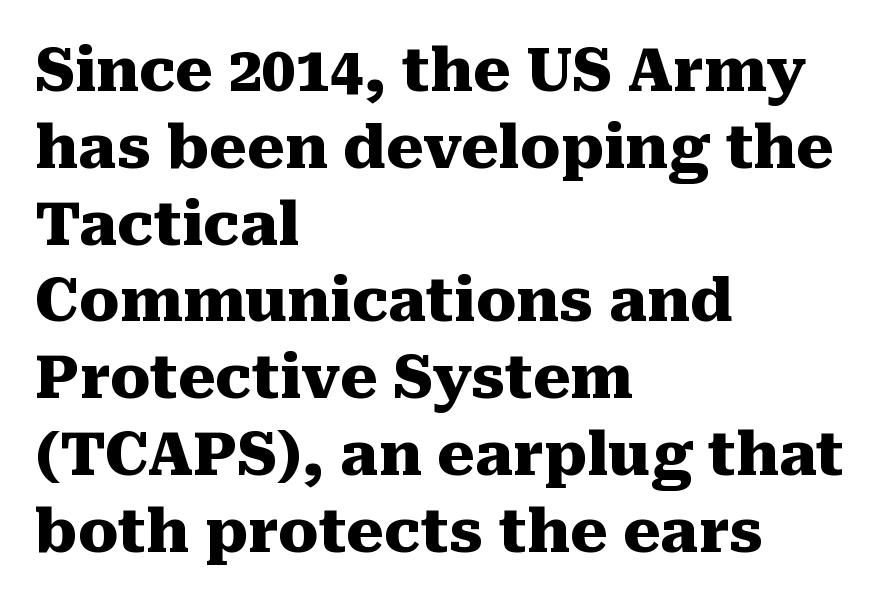
{"serif": "yes", "italic": "no", "bold": "yes", "weight": "heavy", "width": "normal", "stroke_contrast": "medium", "x_height": "medium", "monospaced": "no", "underline": "no", "align": "left", "line_spacing": "normal", "line_spacing_ratio": 1.28, "letter_spacing": "normal", "letter_spacing_em": 0.0, "glyph_px": 60}
